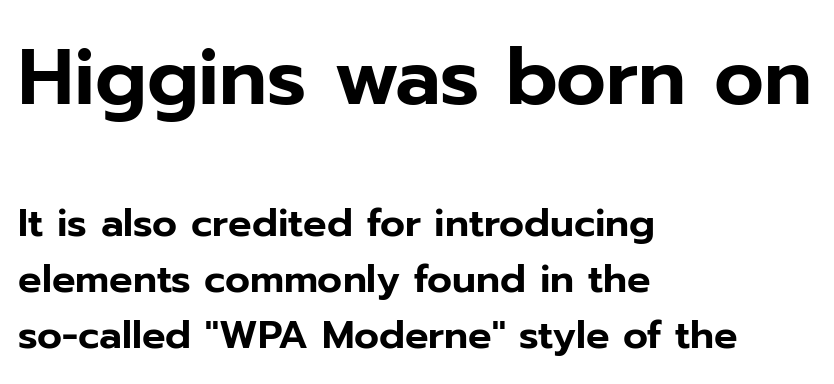
The space directly below the letters is spotless. Size contrast runs from large at the top to small at the bottom. The vertical gap from one line to the next is medium. Grotesque or geometric, the face here clearly has no serifs.
